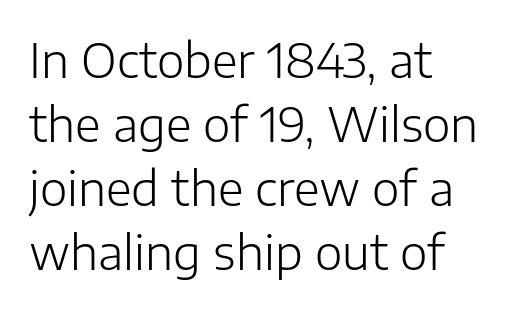
The passage shown is typed in a proportional face where columns would drift. The face used here is rendered with its standard letterfit. The baseline area is clear. The text was rendered using a sans face with plain stroke endings.
